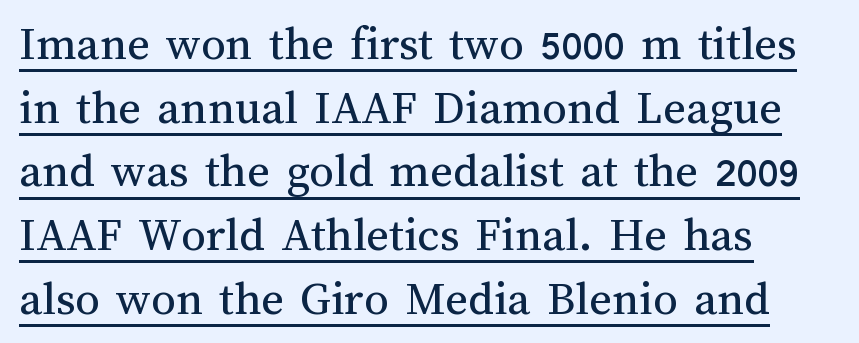
The image shows 49 px regular-weight type, upright; set left-aligned, normal line spacing (1.3x), normal letter spacing, underlined; medium stroke contrast and a medium x-height.
